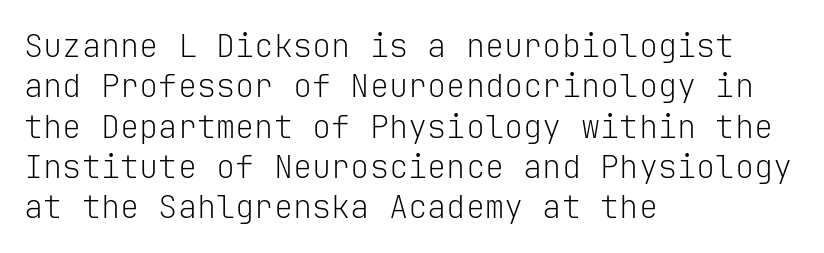
Q: Is the text bold? A: No.
Q: Is the text italic (slanted)? A: No, it is upright.
Q: Is the typeface a serif or a sans-serif typeface? A: Sans-serif.
Q: Is the text underlined? A: No.
Q: How is the paragraph aligned? A: Left-aligned.
Q: Is the spacing between letters normal or unusually wide? A: Normal.
Q: Is the spacing between lines tight, normal or loose? A: Normal.
Q: Width (condensed, normal, or wide)? A: Normal.
Q: Stroke contrast? A: Low.
Q: x-height? A: Medium.
Q: Monospaced? A: Yes.
